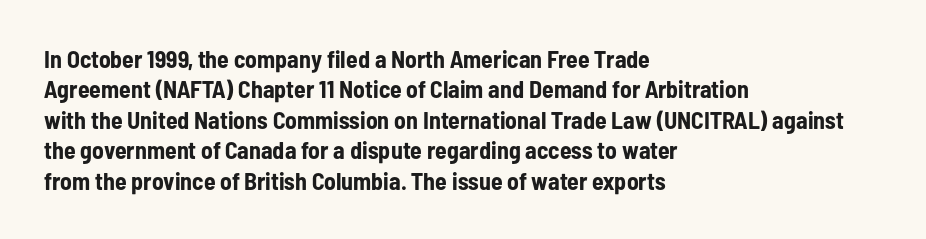
{"italic": "no", "bold": "yes", "underline": "no", "align": "left", "line_spacing": "normal", "line_spacing_ratio": 1.27, "letter_spacing": "normal", "letter_spacing_em": 0.0, "glyph_px": 24}
